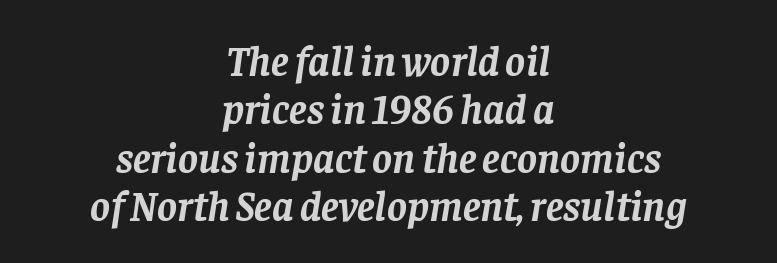
Q: Is the text bold? A: Yes.
Q: Is the text italic (slanted)? A: Yes, it leans right by about 8 degrees.
Q: Is the typeface a serif or a sans-serif typeface? A: Serif.
Q: Is the text underlined? A: No.
Q: How is the paragraph aligned? A: Centered.
Q: Is the spacing between letters normal or unusually wide? A: Normal.
Q: Is the spacing between lines tight, normal or loose? A: Tight.
Q: Width (condensed, normal, or wide)? A: Normal.
Q: Stroke contrast? A: Low.
Q: x-height? A: Large.
Q: Monospaced? A: No.
